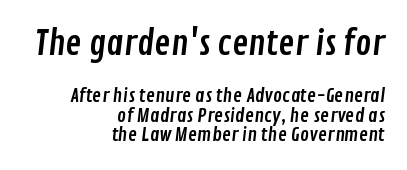
Q: Is the typeface a serif or a sans-serif typeface? A: Sans-serif.
Q: Is the text underlined? A: No.
Q: How is the paragraph aligned? A: Right-aligned.
Q: Is the spacing between letters normal or unusually wide? A: Normal.
Q: Is the spacing between lines tight, normal or loose? A: Tight.
Q: Which block of text is set in a larger size, the first (top) or the second (bottom)? A: The first (top) one.
Q: Width (condensed, normal, or wide)? A: Condensed.
Q: Stroke contrast? A: Low.
Q: x-height? A: Medium.
Q: Monospaced? A: No.
